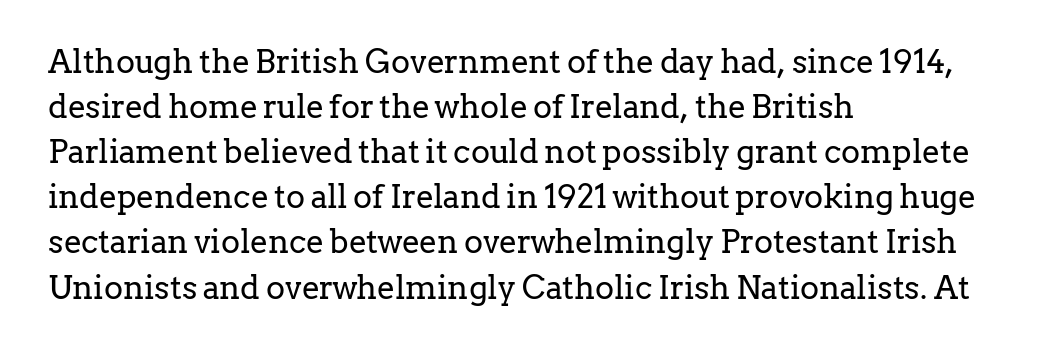
{"serif": "yes", "italic": "no", "bold": "no", "weight": "regular", "width": "normal", "stroke_contrast": "low", "x_height": "medium", "monospaced": "no", "underline": "no", "align": "left", "line_spacing": "normal", "line_spacing_ratio": 1.41, "letter_spacing": "normal", "letter_spacing_em": 0.0, "glyph_px": 32}
